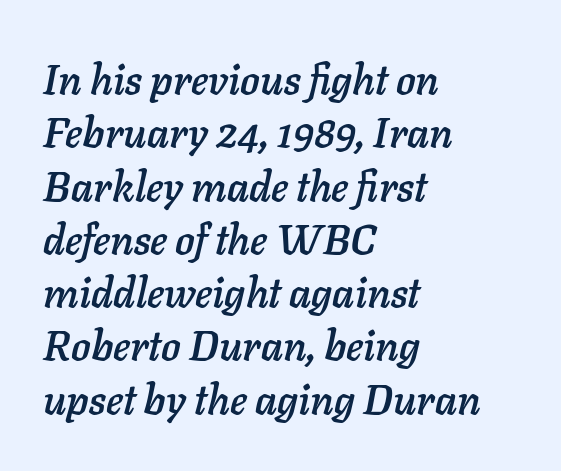
{"italic": "yes", "lean": "right", "slant_degrees": 11, "width": "normal", "stroke_contrast": "low", "x_height": "medium", "monospaced": "no", "underline": "no", "align": "left", "line_spacing": "normal", "line_spacing_ratio": 1.3, "letter_spacing": "normal", "letter_spacing_em": 0.0, "glyph_px": 41}
